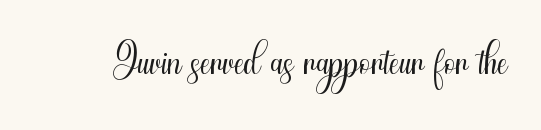
The image shows 63 px light, condensed sans-serif type; set normal letter spacing, not underlined; medium stroke contrast and a small x-height.
